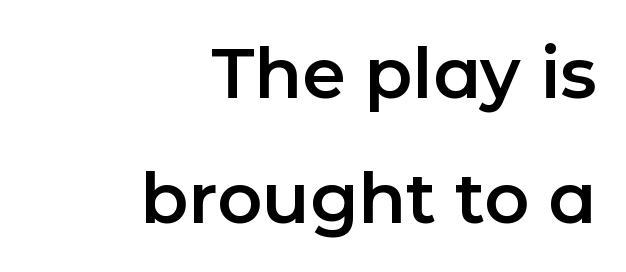
Is this a sans? Yes — the strokes have no serifs. The font's upright variant was chosen for this text. Underline: absent. In CSS terms this would be text-align: right.
